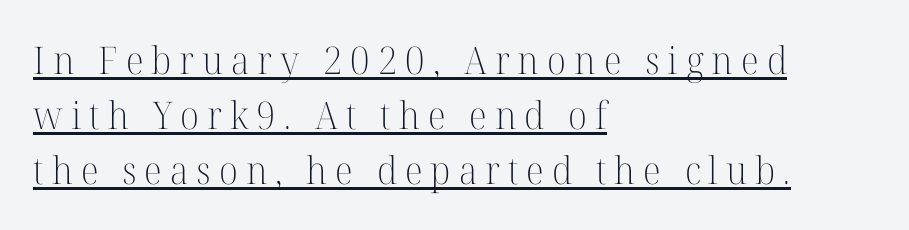
Q: Is the text bold? A: No.
Q: Is the text italic (slanted)? A: No, it is upright.
Q: Is the typeface a serif or a sans-serif typeface? A: Serif.
Q: Is the text underlined? A: Yes.
Q: How is the paragraph aligned? A: Left-aligned.
Q: Is the spacing between letters normal or unusually wide? A: Unusually wide.
Q: Is the spacing between lines tight, normal or loose? A: Normal.
Q: Width (condensed, normal, or wide)? A: Normal.
Q: Stroke contrast? A: High.
Q: x-height? A: Medium.
Q: Monospaced? A: No.
